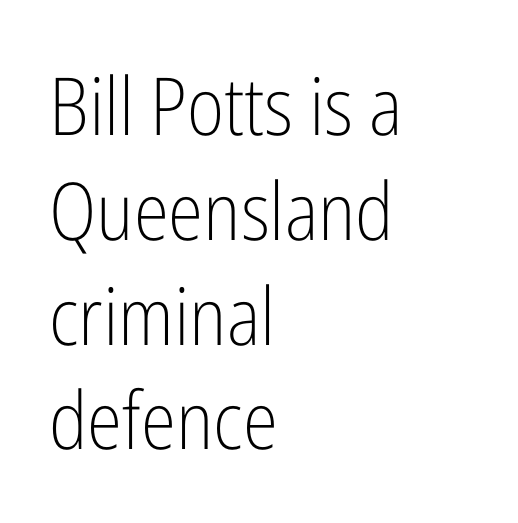
The letterforms sit at book weight or below. Does extra space separate the letters? No, they use regular spacing. Each new line begins a customary step beneath the previous one. Stroke terminals: plain, sans-serif. A typesetter would mark this as roman, not italic.
